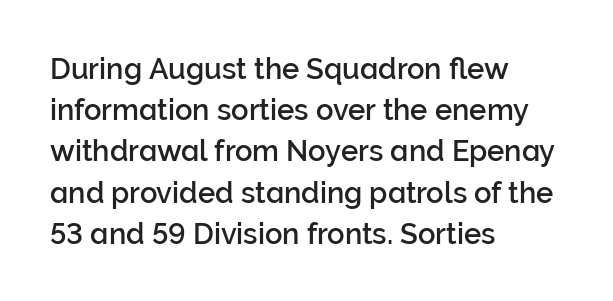
{"serif": "no", "italic": "no", "width": "normal", "stroke_contrast": "low", "x_height": "medium", "monospaced": "no", "underline": "no", "align": "left", "line_spacing": "normal", "line_spacing_ratio": 1.42, "letter_spacing": "normal", "letter_spacing_em": 0.0, "glyph_px": 29}
